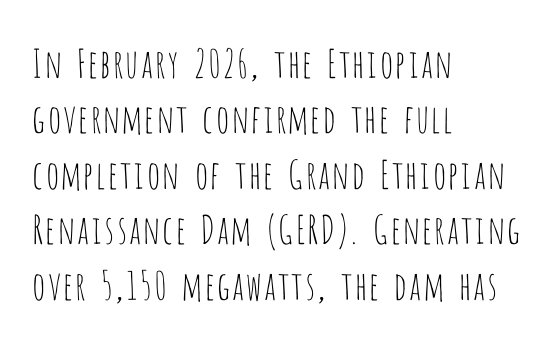
The image shows 39 px thin, condensed sans-serif type, upright; set left-aligned, normal line spacing (1.42x), normal letter spacing, not underlined; low stroke contrast and a large x-height.
